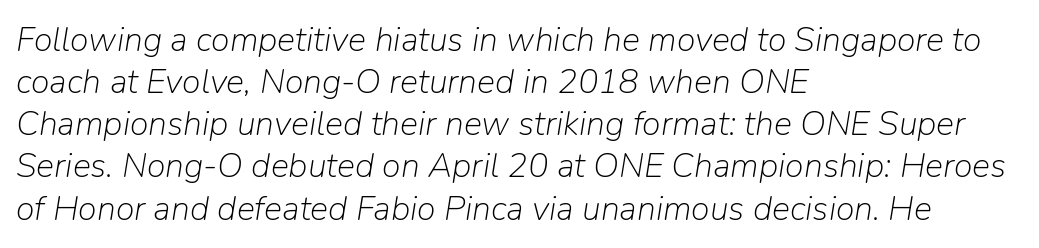
Q: Is the text bold? A: No.
Q: Is the text italic (slanted)? A: Yes, it leans right by about 9 degrees.
Q: Is the text underlined? A: No.
Q: How is the paragraph aligned? A: Left-aligned.
Q: Is the spacing between letters normal or unusually wide? A: Normal.
Q: Width (condensed, normal, or wide)? A: Normal.
Q: Stroke contrast? A: Low.
Q: x-height? A: Medium.
Q: Monospaced? A: No.
